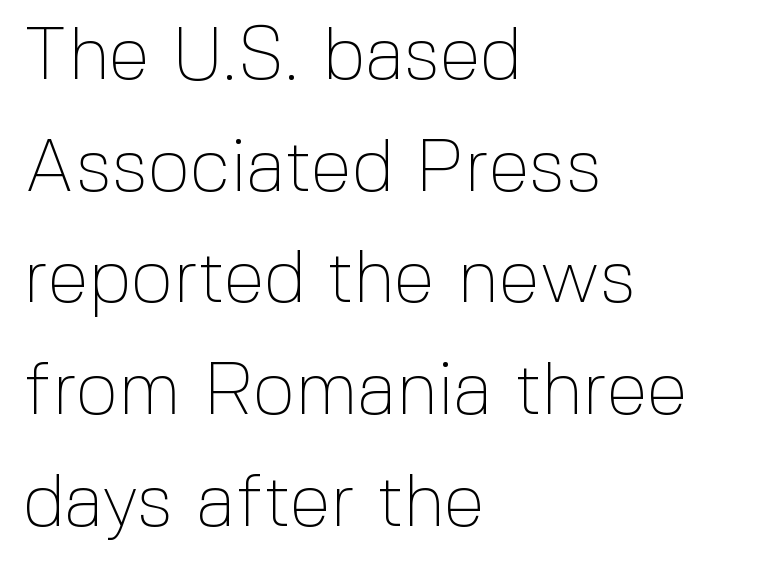
These lines are rendered in a variable-pitch font. Stroke terminals: plain, sans-serif. The lines sit at an ordinary, default distance from one another. The paragraph has a hard left edge and a soft right edge.
